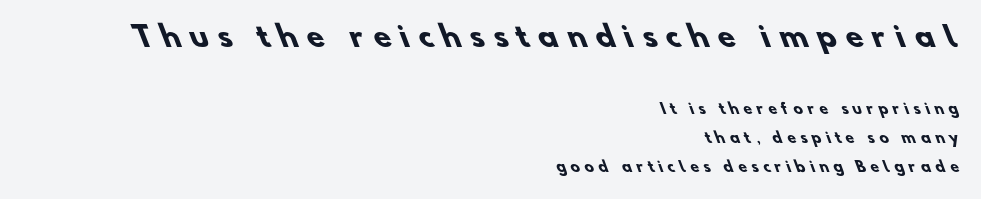
{"serif": "no", "bold": "yes", "weight": "heavy", "width": "normal", "stroke_contrast": "low", "x_height": "small", "monospaced": "no", "underline": "no", "align": "right", "line_spacing": "loose", "line_spacing_ratio": 2.07, "letter_spacing": "wide", "letter_spacing_em": 0.34, "larger_block": "first", "size_ratio": 2.0, "glyph_px": 28}
